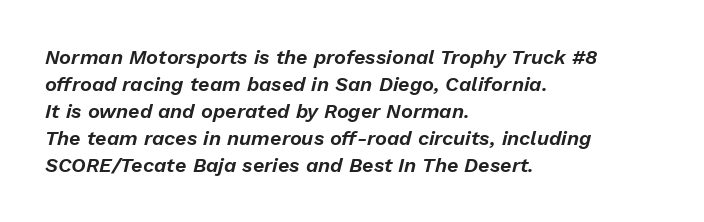
Q: Is the text italic (slanted)? A: Yes, it leans right by about 13 degrees.
Q: Is the text underlined? A: No.
Q: How is the paragraph aligned? A: Left-aligned.
Q: Is the spacing between letters normal or unusually wide? A: Normal.
Q: Is the spacing between lines tight, normal or loose? A: Normal.
